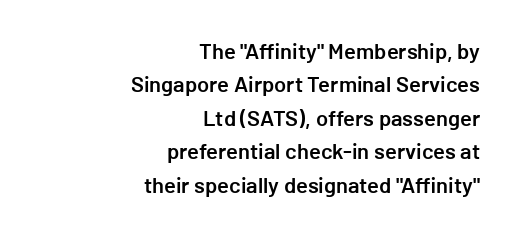
The image shows 22 px text type, upright; set right-aligned, normal line spacing (1.52x), normal letter spacing, not underlined.
